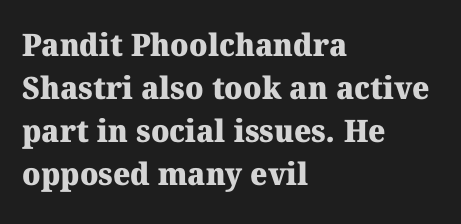
These lines are composed in type with serifs. What stands out about the letter spacing? Nothing — it is the standard amount. Is this a fixed-width face? No — the glyphs have proportional, varying widths. Quick note: underline off. If you measured baseline to baseline, you'd find a middling distance.
